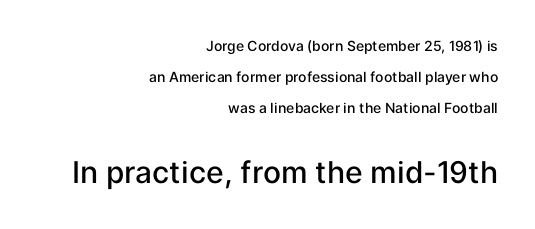
How would I describe the line gaps? Wide and relaxed. Teacher's note: observe the even right margin — that is flush-right alignment. Posture: vertical. A typesetter would call this proportional, since set widths differ per character. Of the two passages, the one underneath uses the larger point size. Look at the bottom of the vertical strokes: they stop flat, with no serifs.
